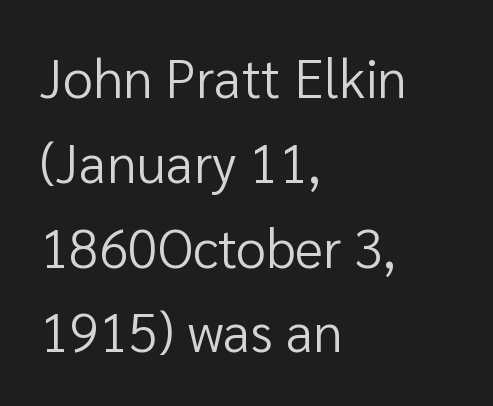
Q: Is the text bold? A: No.
Q: Is the text italic (slanted)? A: No, it is upright.
Q: Is the typeface a serif or a sans-serif typeface? A: Sans-serif.
Q: Is the text underlined? A: No.
Q: How is the paragraph aligned? A: Left-aligned.
Q: Is the spacing between letters normal or unusually wide? A: Normal.
Q: Is the spacing between lines tight, normal or loose? A: Normal.
Q: Width (condensed, normal, or wide)? A: Normal.
Q: Stroke contrast? A: Low.
Q: x-height? A: Medium.
Q: Monospaced? A: No.
